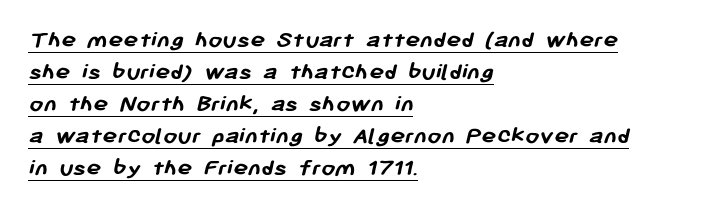
Q: Is the text bold? A: Yes.
Q: Is the text underlined? A: Yes.
Q: How is the paragraph aligned? A: Left-aligned.
Q: Is the spacing between letters normal or unusually wide? A: Normal.
Q: Is the spacing between lines tight, normal or loose? A: Normal.
